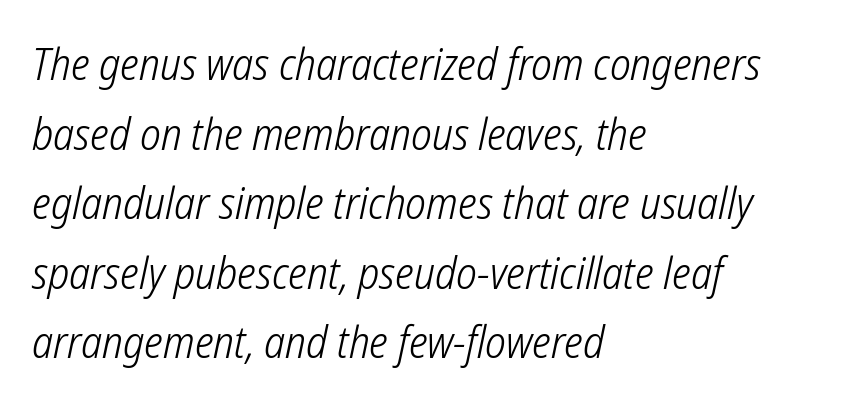
The image shows 44 px light, condensed sans-serif type; set left-aligned, normal line spacing (1.58x), normal letter spacing, not underlined; low stroke contrast and a medium x-height.
